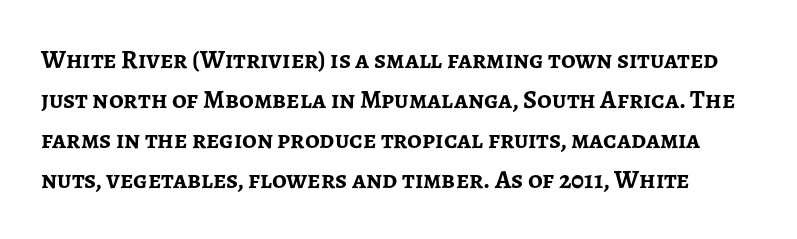
The image shows 26 px bold type, upright; set normal line spacing (1.54x), normal letter spacing, not underlined.
